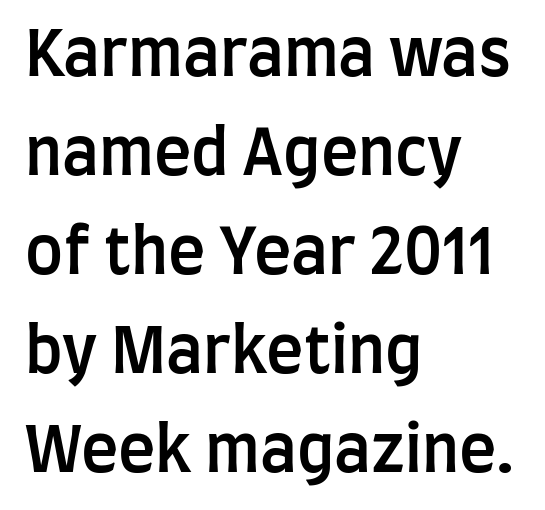
The image shows 63 px semibold, condensed sans-serif type, upright; set left-aligned, normal line spacing (1.57x), normal letter spacing, not underlined; low stroke contrast and a large x-height.
